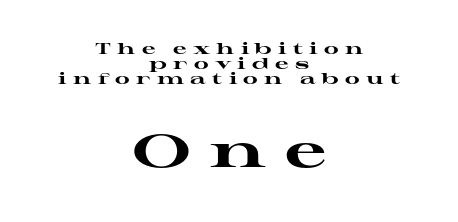
Q: Is the text bold? A: Yes.
Q: Is the text italic (slanted)? A: No, it is upright.
Q: Is the typeface a serif or a sans-serif typeface? A: Serif.
Q: Is the text underlined? A: No.
Q: How is the paragraph aligned? A: Centered.
Q: Is the spacing between letters normal or unusually wide? A: Unusually wide.
Q: Is the spacing between lines tight, normal or loose? A: Tight.
Q: Which block of text is set in a larger size, the first (top) or the second (bottom)? A: The second (bottom) one.
Q: Width (condensed, normal, or wide)? A: Wide.
Q: Stroke contrast? A: High.
Q: x-height? A: Medium.
Q: Monospaced? A: No.
